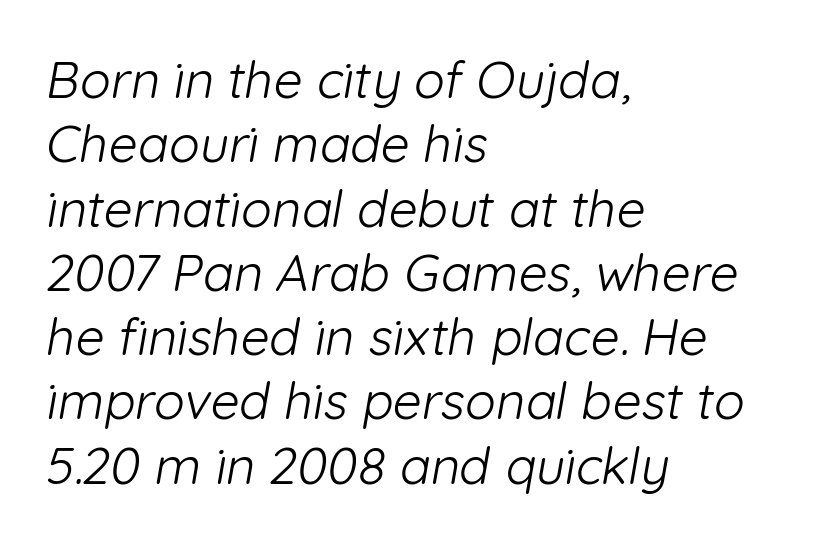
Q: Is the text bold? A: No.
Q: Is the typeface a serif or a sans-serif typeface? A: Sans-serif.
Q: Is the text underlined? A: No.
Q: How is the paragraph aligned? A: Left-aligned.
Q: Is the spacing between letters normal or unusually wide? A: Normal.
Q: Is the spacing between lines tight, normal or loose? A: Normal.
Q: Width (condensed, normal, or wide)? A: Normal.
Q: Stroke contrast? A: Low.
Q: x-height? A: Medium.
Q: Monospaced? A: No.
